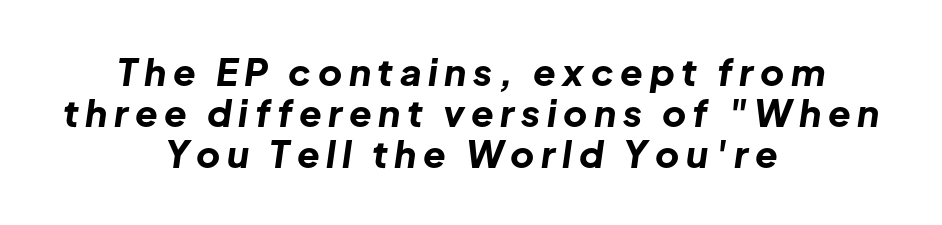
{"italic": "yes", "lean": "right", "slant_degrees": 8, "bold": "yes", "weight": "bold", "width": "normal", "stroke_contrast": "low", "x_height": "medium", "monospaced": "no", "underline": "no", "align": "center", "line_spacing": "tight", "line_spacing_ratio": 1.11, "glyph_px": 37}
